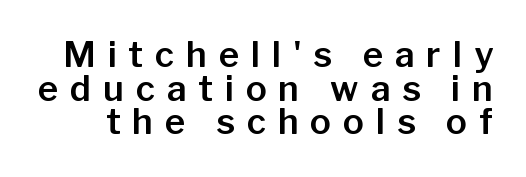
The image shows 35 px sans-serif type, upright; set tight line spacing (0.96x), unusually wide letter spacing (+0.34 em), not underlined; low stroke contrast and a medium x-height.
